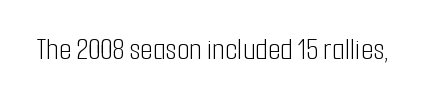
Descender tails drop into unmarked territory. Font category for this specimen: sans-serif. If you drew a line through each stem, it would be perfectly vertical. Nothing unusual about the tracking: characters are spaced as the font intends.
